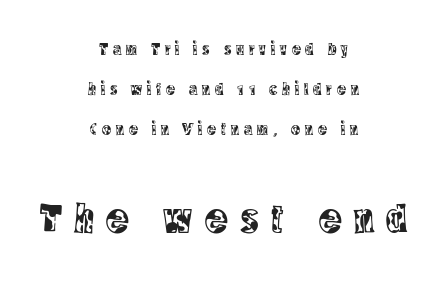
Do the letters lean? They stand straight. Each letter keeps its own natural width here, so spacing adapts to shape. The letters in the lower block stand taller than those in the block above. In terms of letterform style, serifs are clearly present.
